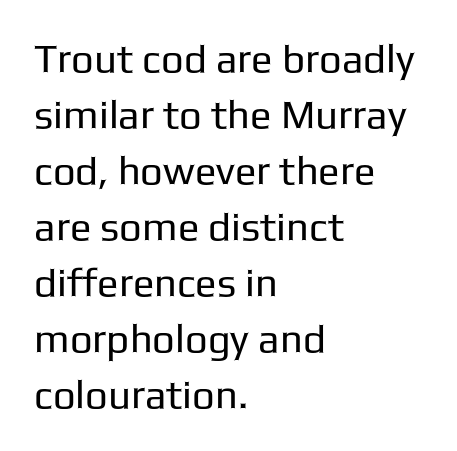
{"serif": "no", "italic": "no", "bold": "no", "weight": "regular", "width": "normal", "stroke_contrast": "low", "x_height": "medium", "monospaced": "no", "underline": "no", "align": "left", "line_spacing": "normal", "line_spacing_ratio": 1.4, "letter_spacing": "normal", "letter_spacing_em": 0.0, "glyph_px": 40}
